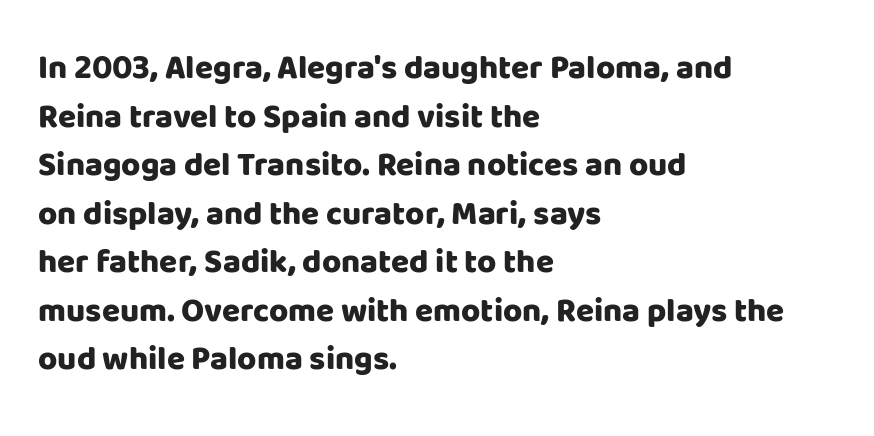
{"serif": "no", "italic": "no", "bold": "yes", "weight": "heavy", "width": "normal", "stroke_contrast": "low", "x_height": "large", "monospaced": "no", "underline": "no", "align": "left", "line_spacing": "normal", "line_spacing_ratio": 1.47, "letter_spacing": "normal", "letter_spacing_em": 0.0, "glyph_px": 33}
